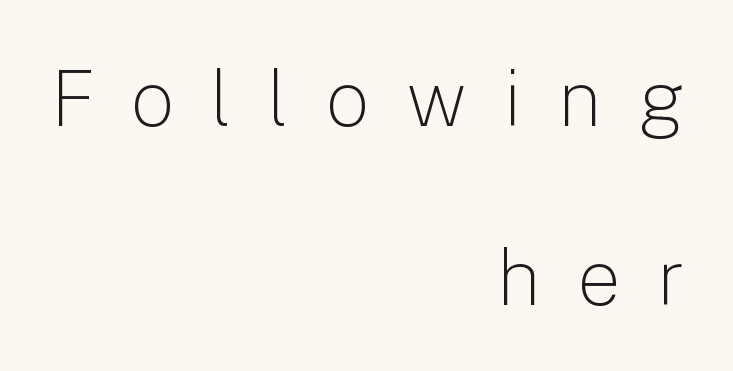
The image shows 78 px light sans-serif type, upright; set right-aligned, loose line spacing (2.29x), unusually wide letter spacing (+0.46 em), not underlined; low stroke contrast and a medium x-height.
